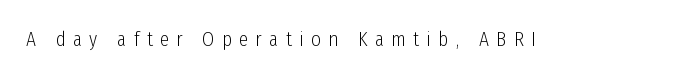
Each stroke keeps to a modest, everyday thickness or less. The letters stand upright; this is a roman face. The tracking reads as deliberately expanded to a designer's eye. Each row of text sits above clean, open space.
